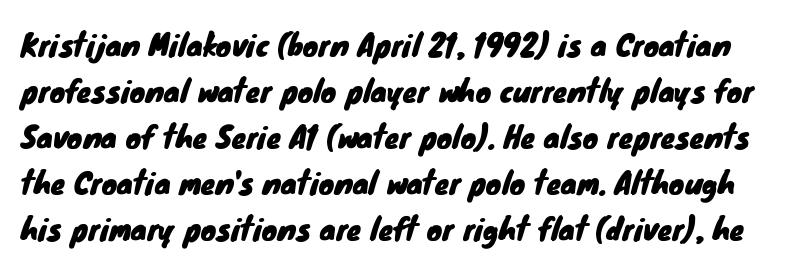
The image shows 29 px sans-serif type; set normal line spacing (1.59x), normal letter spacing, not underlined; low stroke contrast and a small x-height.
